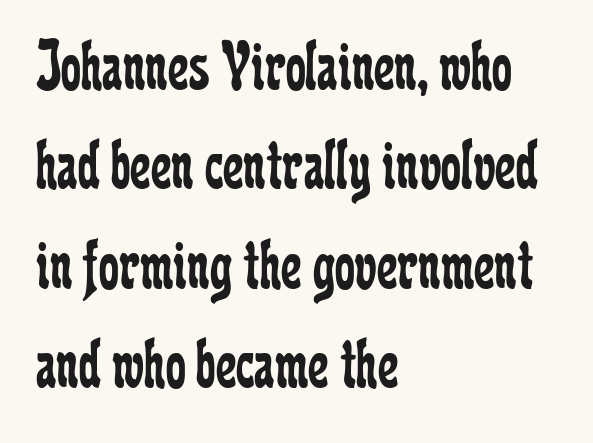
Alignment: flush left. The letters advance in unequal steps, a hallmark of proportional type. A typesetter would label this face a serif. Italic: no, the glyphs are upright roman. No word sits above an underline.
